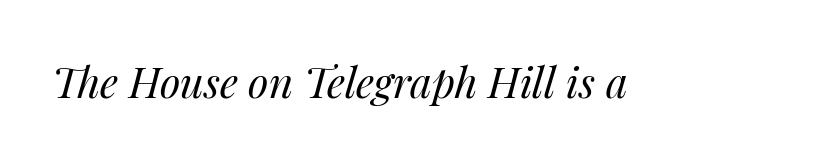
Q: Is the text bold? A: No.
Q: Is the text italic (slanted)? A: Yes, it leans right by about 14 degrees.
Q: Is the text underlined? A: No.
Q: Is the spacing between letters normal or unusually wide? A: Normal.
Q: Width (condensed, normal, or wide)? A: Normal.
Q: Stroke contrast? A: Medium.
Q: x-height? A: Medium.
Q: Monospaced? A: No.
